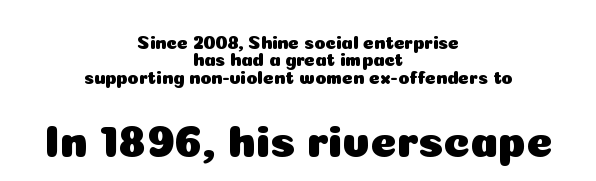
Think of a printed novel: that variable character pitch is what you see here. The following chunk of copy outweighs the initial chunk in type size. Characters remain perfectly vertical along every line. Horizontal bands of white between lines are thin slivers. Letterform terminals end flat and unadorned throughout the passage. These lines keep a tight, regular rhythm from letter to letter.
